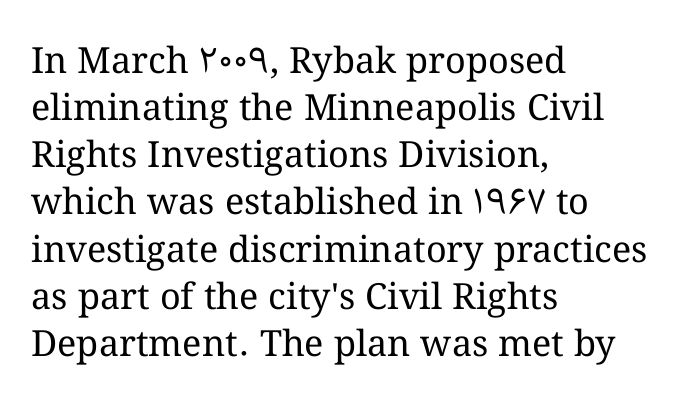
{"italic": "no", "bold": "no", "weight": "regular", "width": "normal", "stroke_contrast": "medium", "x_height": "medium", "monospaced": "no", "underline": "no", "align": "left", "line_spacing": "normal", "line_spacing_ratio": 1.31, "letter_spacing": "normal", "letter_spacing_em": 0.0, "glyph_px": 36}
